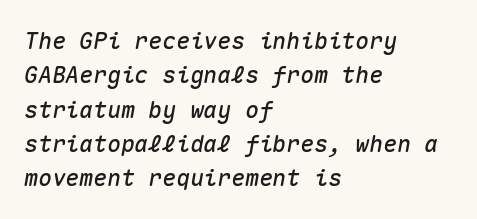
Q: Is the text italic (slanted)? A: Yes, it leans right by about 10 degrees.
Q: Is the text underlined? A: No.
Q: How is the paragraph aligned? A: Left-aligned.
Q: Is the spacing between letters normal or unusually wide? A: Normal.
Q: Is the spacing between lines tight, normal or loose? A: Normal.
